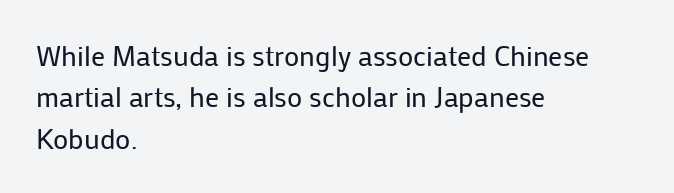
The image shows 28 px regular-weight sans-serif type, upright; set left-aligned, normal line spacing (1.48x), normal letter spacing, not underlined; low stroke contrast and a medium x-height.
